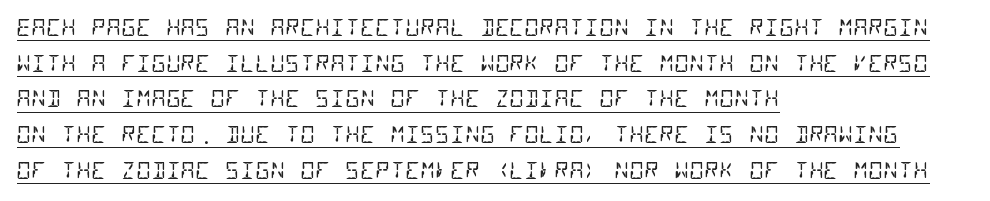
Q: Is the text bold? A: No.
Q: Is the text underlined? A: Yes.
Q: How is the paragraph aligned? A: Left-aligned.
Q: Is the spacing between letters normal or unusually wide? A: Normal.
Q: Is the spacing between lines tight, normal or loose? A: Normal.
